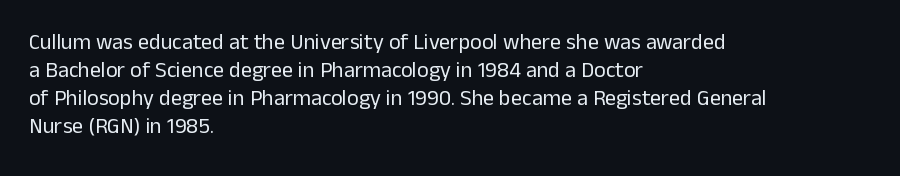
The image shows 22 px text type, upright; set left-aligned, normal line spacing (1.27x), normal letter spacing, not underlined.
